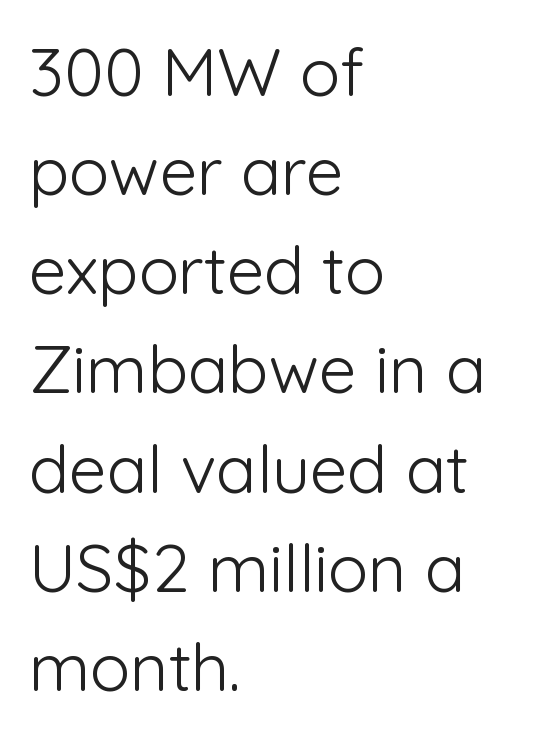
The image shows 67 px light sans-serif type, upright; set left-aligned, normal line spacing (1.48x), normal letter spacing, not underlined; low stroke contrast and a medium x-height.
